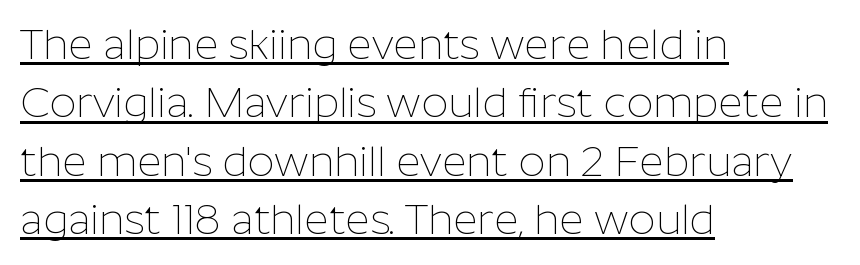
What decoration does the sample have? An underline. Letters have the restrained weight of plain body copy at most. Is this a fixed-width face? No — the glyphs have proportional, varying widths. Leading matches the norm, producing a regular column. These lines stack with their left ends in a neat column.
